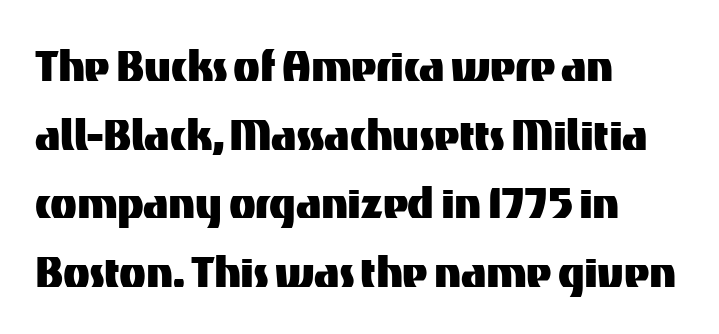
Q: Is the text italic (slanted)? A: No, it is upright.
Q: Is the typeface a serif or a sans-serif typeface? A: Sans-serif.
Q: Is the text underlined? A: No.
Q: How is the paragraph aligned? A: Left-aligned.
Q: Is the spacing between letters normal or unusually wide? A: Normal.
Q: Is the spacing between lines tight, normal or loose? A: Normal.
Q: Width (condensed, normal, or wide)? A: Normal.
Q: Stroke contrast? A: Medium.
Q: x-height? A: Medium.
Q: Monospaced? A: No.
